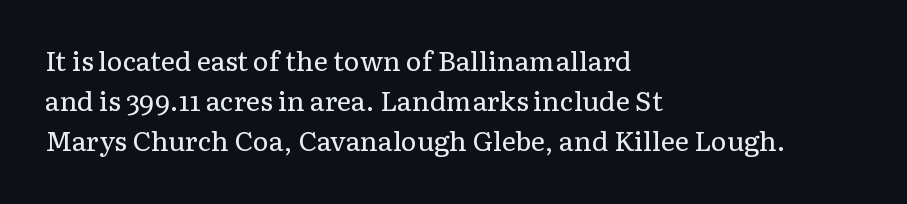
Q: Is the text bold? A: No.
Q: Is the text italic (slanted)? A: No, it is upright.
Q: Is the text underlined? A: No.
Q: How is the paragraph aligned? A: Left-aligned.
Q: Is the spacing between letters normal or unusually wide? A: Normal.
Q: Is the spacing between lines tight, normal or loose? A: Normal.
